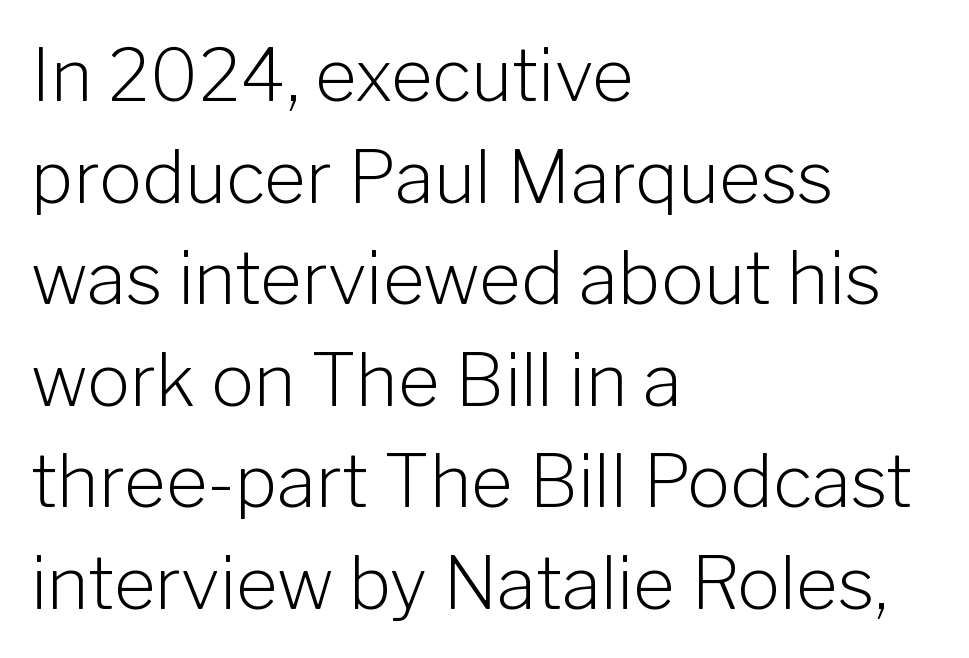
Q: Is the text bold? A: No.
Q: Is the text italic (slanted)? A: No, it is upright.
Q: Is the typeface a serif or a sans-serif typeface? A: Sans-serif.
Q: Is the text underlined? A: No.
Q: How is the paragraph aligned? A: Left-aligned.
Q: Is the spacing between letters normal or unusually wide? A: Normal.
Q: Is the spacing between lines tight, normal or loose? A: Normal.
Q: Width (condensed, normal, or wide)? A: Normal.
Q: Stroke contrast? A: Low.
Q: x-height? A: Medium.
Q: Monospaced? A: No.
